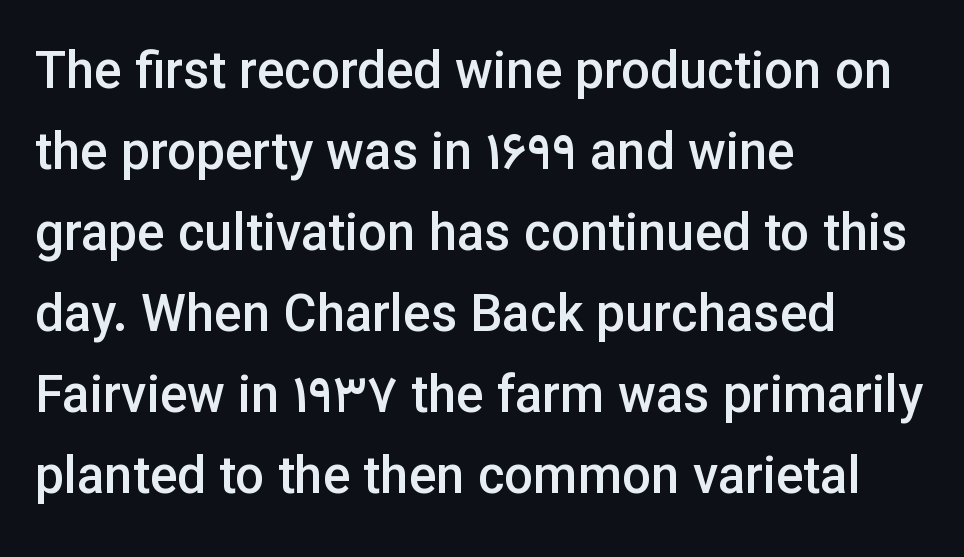
{"serif": "no", "italic": "no", "bold": "semi", "weight": "semibold", "width": "normal", "stroke_contrast": "low", "x_height": "medium", "monospaced": "no", "underline": "no", "align": "left", "line_spacing": "normal", "line_spacing_ratio": 1.59, "letter_spacing": "normal", "letter_spacing_em": 0.0, "glyph_px": 51}
